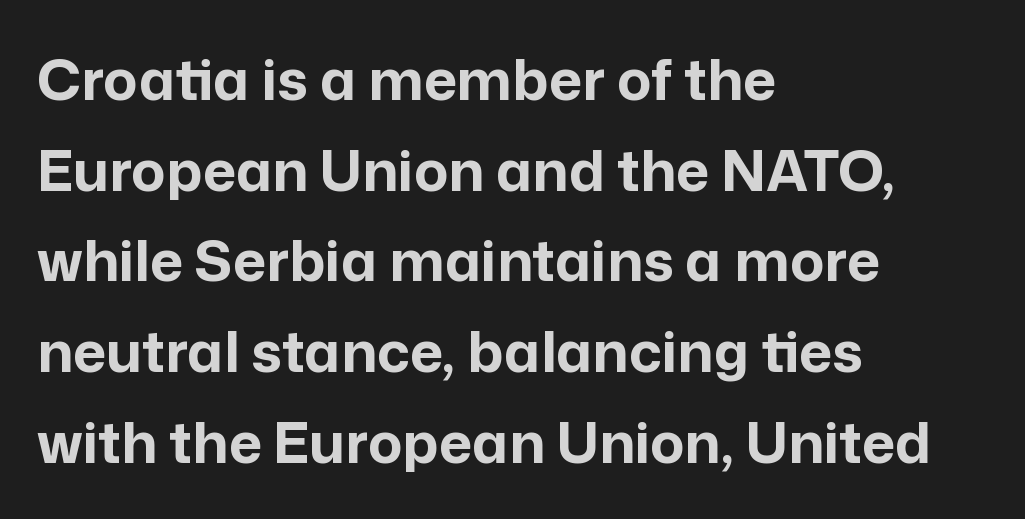
{"serif": "no", "italic": "no", "bold": "yes", "weight": "bold", "width": "normal", "stroke_contrast": "low", "x_height": "medium", "monospaced": "no", "underline": "no", "align": "left", "line_spacing": "normal", "line_spacing_ratio": 1.59, "letter_spacing": "normal", "letter_spacing_em": 0.0, "glyph_px": 57}
